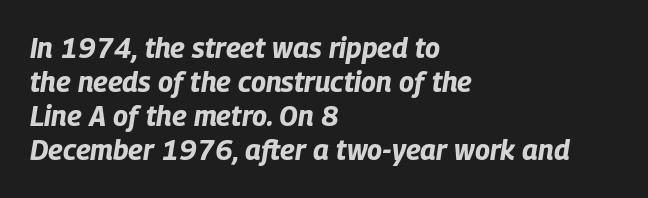
The image shows 28 px bold, condensed type, italic (leaning right); set left-aligned, line spacing 1.22x, normal letter spacing, not underlined; low stroke contrast and a large x-height.
